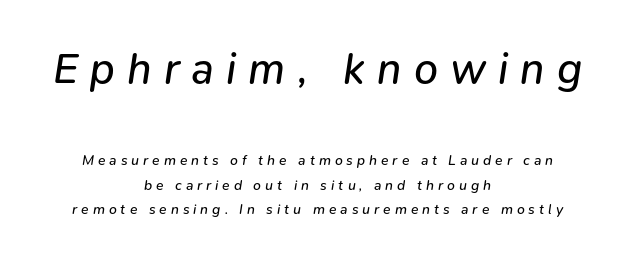
Q: Is the text bold? A: No.
Q: Is the text italic (slanted)? A: Yes, it leans right by about 9 degrees.
Q: Is the text underlined? A: No.
Q: How is the paragraph aligned? A: Centered.
Q: Is the spacing between letters normal or unusually wide? A: Unusually wide.
Q: Which block of text is set in a larger size, the first (top) or the second (bottom)? A: The first (top) one.
Q: Width (condensed, normal, or wide)? A: Normal.
Q: Stroke contrast? A: Low.
Q: x-height? A: Medium.
Q: Monospaced? A: No.
